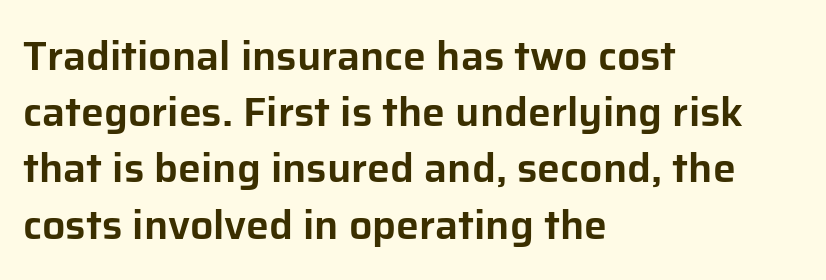
Type without underlining. Alignment: flush left. Observe the absence of serifs on each vertical stroke in this sample. Think of a printed novel: that variable character pitch is what you see here. How would I describe the line gaps? Plain and ordinary. This rendering leaves character spacing at its baseline value.
